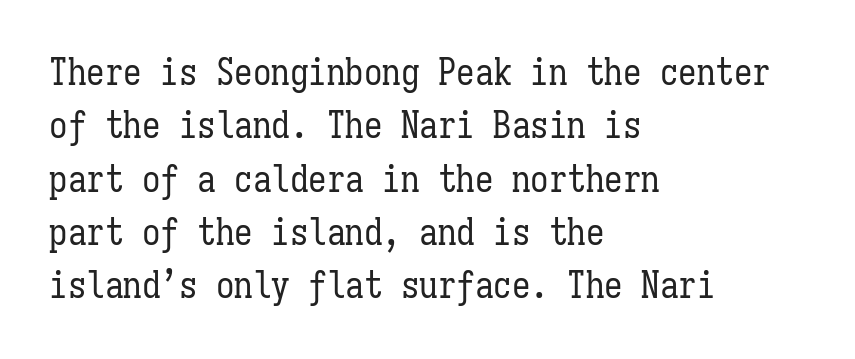
The area under the type is left untouched. Honestly, the letter spacing is just normal — you wouldn't notice it. You can tell it's not italic because the verticals are truly vertical. Weight: regular or lighter. These lines are rendered in a fixed-pitch font.
